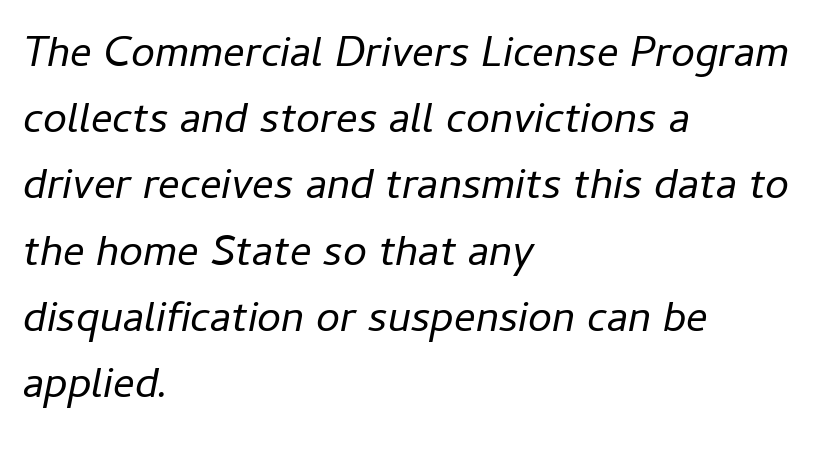
The image shows 43 px regular-weight type, italic (leaning right); set left-aligned, normal line spacing (1.54x), normal letter spacing, not underlined; low stroke contrast and a medium x-height.
